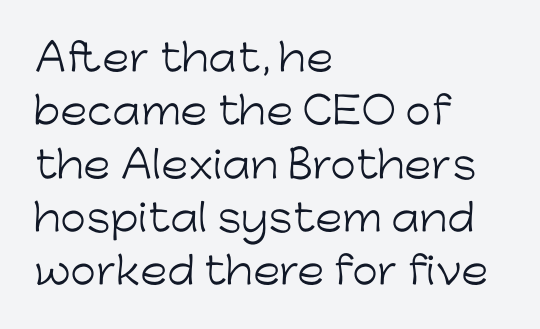
The image shows 37 px light sans-serif type, upright; set left-aligned, normal line spacing (1.44x), normal letter spacing, not underlined; low stroke contrast and a medium x-height.
